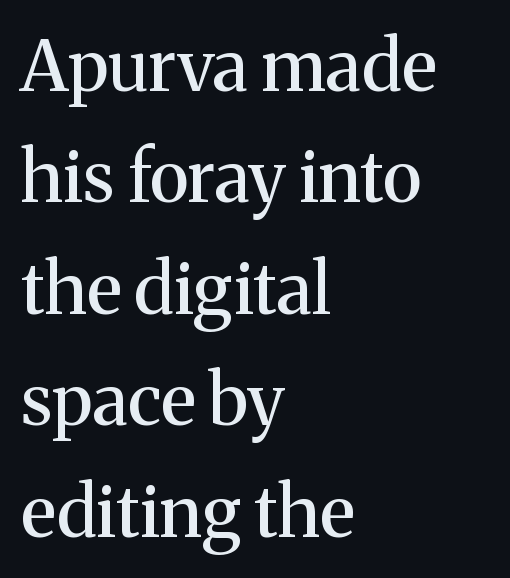
This rendering employs a face with finishing strokes, i.e., a serif. The font's upright variant was chosen for this text. Baseline-to-baseline distance is the conventional proportion of letter height. Horizontally, the lines are justified to the leading edge only.
